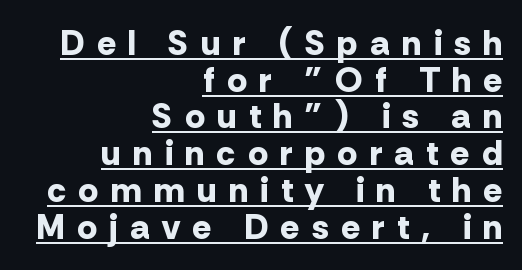
The image shows 35 px bold sans-serif type, upright; set right-aligned, tight line spacing (1.05x), unusually wide letter spacing (+0.36 em), underlined; low stroke contrast and a medium x-height.
